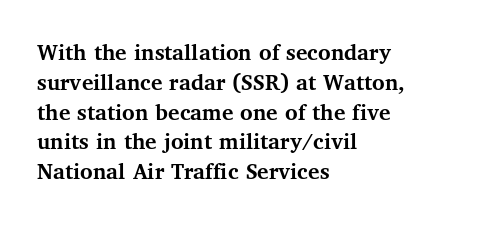
Q: Is the text bold? A: Yes.
Q: Is the text italic (slanted)? A: No, it is upright.
Q: Is the text underlined? A: No.
Q: How is the paragraph aligned? A: Left-aligned.
Q: Is the spacing between letters normal or unusually wide? A: Normal.
